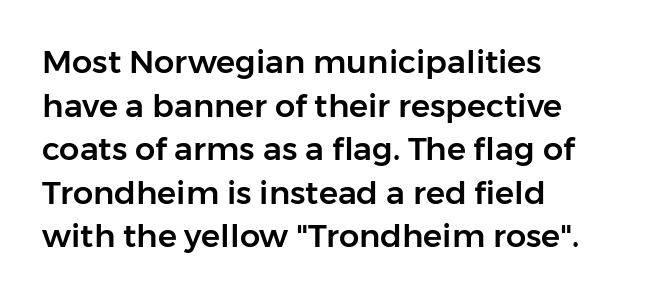
{"serif": "no", "italic": "no", "width": "normal", "stroke_contrast": "low", "x_height": "medium", "monospaced": "no", "underline": "no", "align": "left", "line_spacing": "normal", "line_spacing_ratio": 1.36, "letter_spacing": "normal", "letter_spacing_em": 0.0, "glyph_px": 32}
